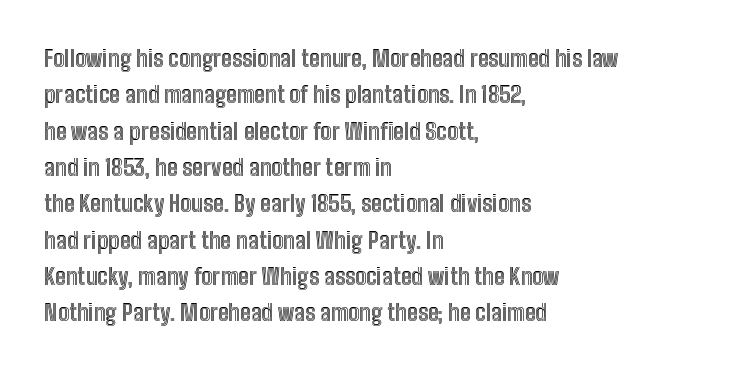
Q: Is the text italic (slanted)? A: No, it is upright.
Q: Is the text underlined? A: No.
Q: How is the paragraph aligned? A: Left-aligned.
Q: Is the spacing between letters normal or unusually wide? A: Normal.
Q: Is the spacing between lines tight, normal or loose? A: Normal.
